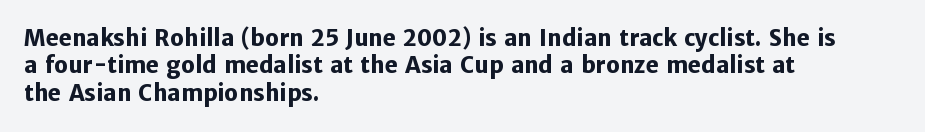
Only glyphs here, with clear space below each row. The type sits square on the baseline with zero lean. Short note: letters normally spaced. Summary of vertical rhythm: regular, with standard interline spacing. Thick stems and heavy bowls — unmistakably bold. Short and long lines alike share a common starting point at left.
